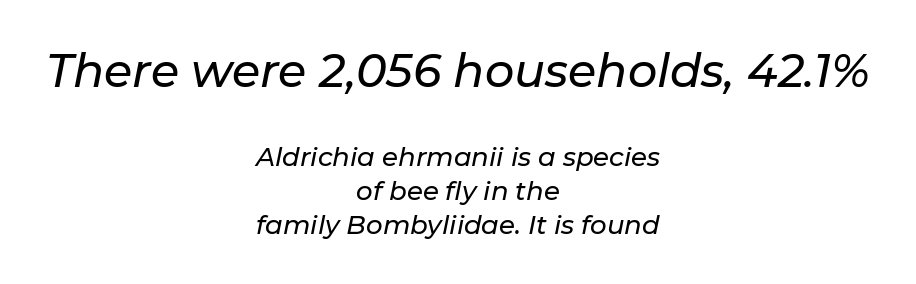
There's an unmistakable incline to the writing here. Character widths vary here, with narrow letters taking less room than wide ones. Note: larger setting up top, smaller setting below. Interline gaps are of average width in this sample. The lines are quadded center. The zone under the glyphs is completely vacant.
